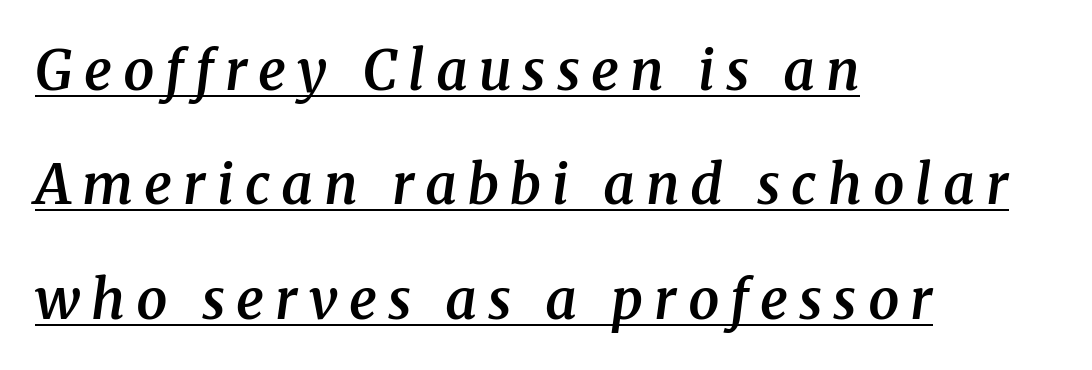
{"serif": "yes", "italic": "yes", "lean": "right", "slant_degrees": 8, "bold": "semi", "weight": "semibold", "width": "normal", "stroke_contrast": "medium", "x_height": "medium", "monospaced": "no", "underline": "yes", "align": "left", "line_spacing": "loose", "line_spacing_ratio": 2.08, "letter_spacing": "wide", "letter_spacing_em": 0.2, "glyph_px": 55}
